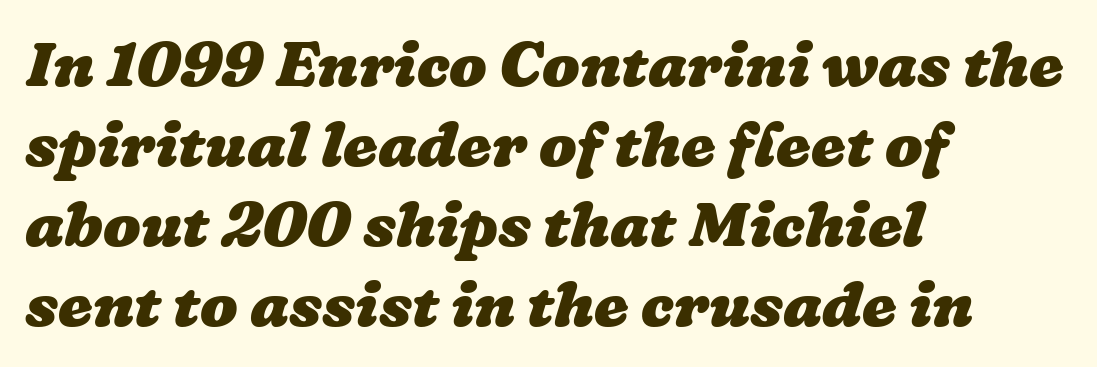
The image shows 62 px heavy, wide type; set left-aligned, normal line spacing (1.29x), normal letter spacing, not underlined; low stroke contrast and a medium x-height.
